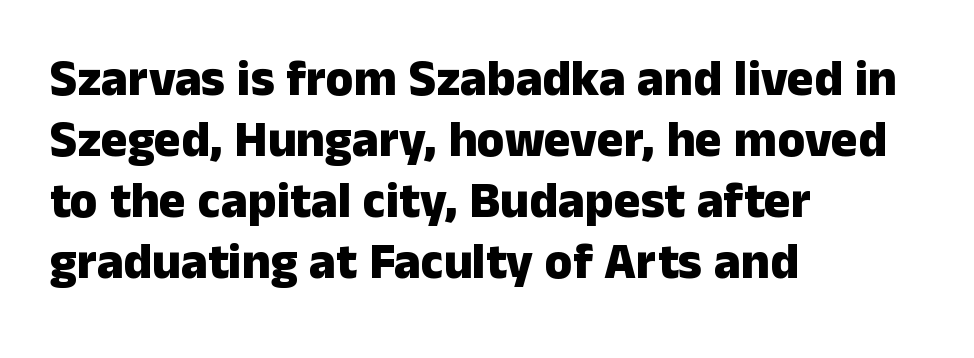
Proportional: the letters do not fall into vertical columns. Inter-character spacing is left at the font's built-in metrics. Does the weight exceed regular? Yes, all the way to bold. Each row of text sits above clean, open space. Classification — sans serif. No italicization has been applied; the sample stays upright.
